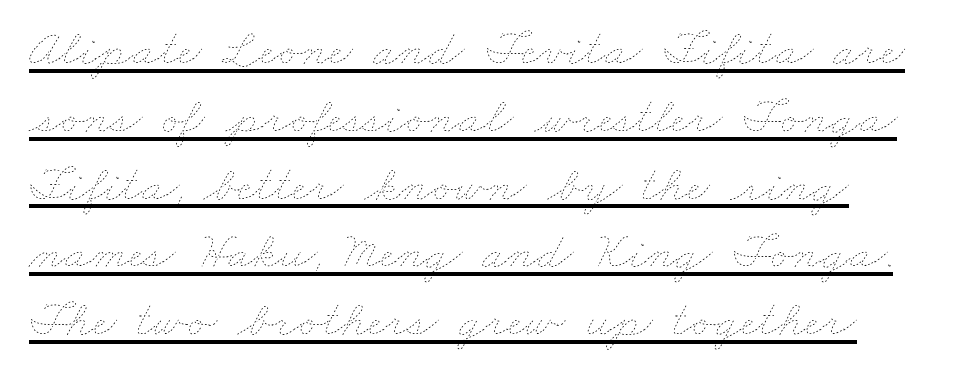
Unbolded letterforms with no extra heft. A continuous stroke trails under the words, as in a hyperlink. Look at the tracking — it's just the regular setting, nothing added. Rows of type keep a routine distance in the vertical direction. You could not count columns in this text — the font is proportionally spaced.
